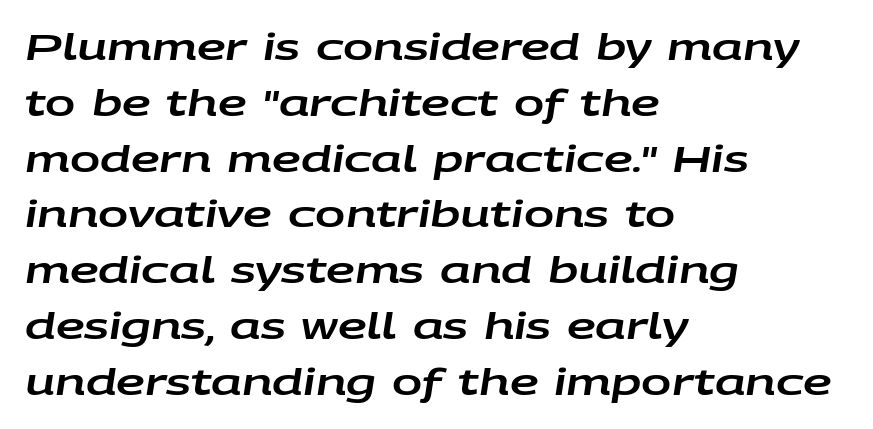
The gaps between neighbouring characters are ordinary and unremarkable. The rag falls on the right side of this text block. You can tell it's italic because the verticals aren't actually vertical. Bare-footed words on every line. You could not count columns in this text — the font is proportionally spaced. Line spacing here is normal.
